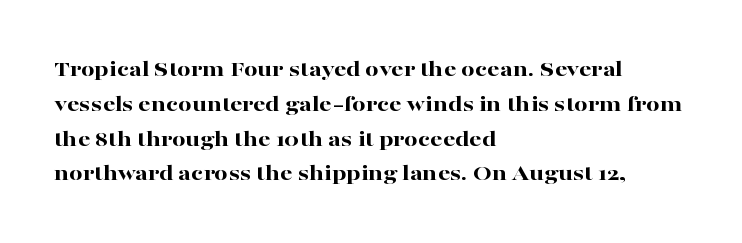
The image shows 24 px bold type, upright; set left-aligned, normal line spacing (1.45x), normal letter spacing, not underlined.
